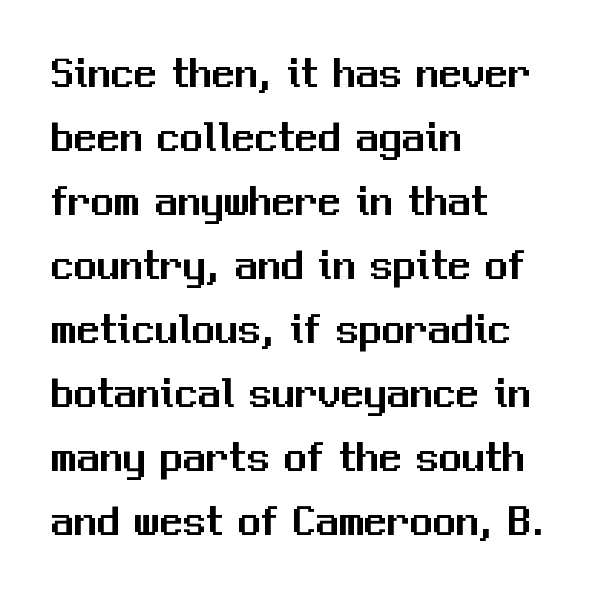
Q: Is the text italic (slanted)? A: No, it is upright.
Q: Is the typeface a serif or a sans-serif typeface? A: Sans-serif.
Q: Is the text underlined? A: No.
Q: How is the paragraph aligned? A: Left-aligned.
Q: Is the spacing between letters normal or unusually wide? A: Normal.
Q: Is the spacing between lines tight, normal or loose? A: Normal.
Q: Width (condensed, normal, or wide)? A: Normal.
Q: Stroke contrast? A: Medium.
Q: x-height? A: Medium.
Q: Monospaced? A: No.
